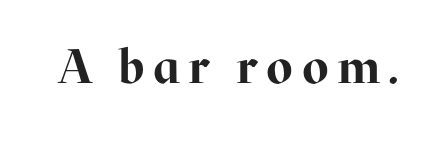
Q: Is the text bold? A: Yes.
Q: Is the text italic (slanted)? A: No, it is upright.
Q: Is the typeface a serif or a sans-serif typeface? A: Serif.
Q: Is the text underlined? A: No.
Q: Width (condensed, normal, or wide)? A: Normal.
Q: Stroke contrast? A: High.
Q: x-height? A: Medium.
Q: Monospaced? A: No.
